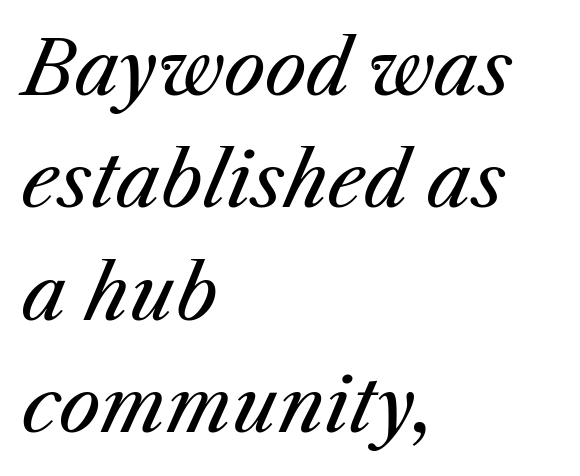
{"italic": "yes", "lean": "right", "slant_degrees": 25, "bold": "no", "weight": "regular", "width": "normal", "stroke_contrast": "medium", "x_height": "medium", "monospaced": "no", "underline": "no", "align": "left", "line_spacing": "normal", "line_spacing_ratio": 1.52, "letter_spacing": "normal", "letter_spacing_em": 0.0, "glyph_px": 74}
